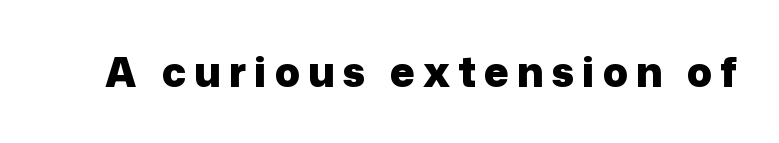
{"serif": "no", "italic": "no", "bold": "yes", "weight": "heavy", "width": "normal", "stroke_contrast": "low", "x_height": "medium", "monospaced": "no", "underline": "no", "letter_spacing": "wide", "letter_spacing_em": 0.2, "glyph_px": 41}
